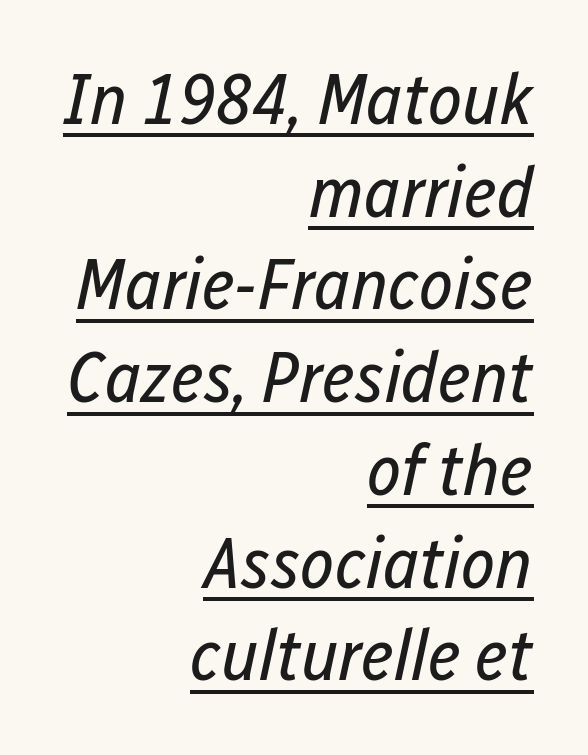
The block of text has a typical density, with ordinary space between rows. Here the designer chose a conventional face with non-uniform glyph widths. Leftover space on each line is placed entirely before the opening word. Observe the lean: these are italic letterforms. Check the space under the baseline: a stroke is drawn there.
